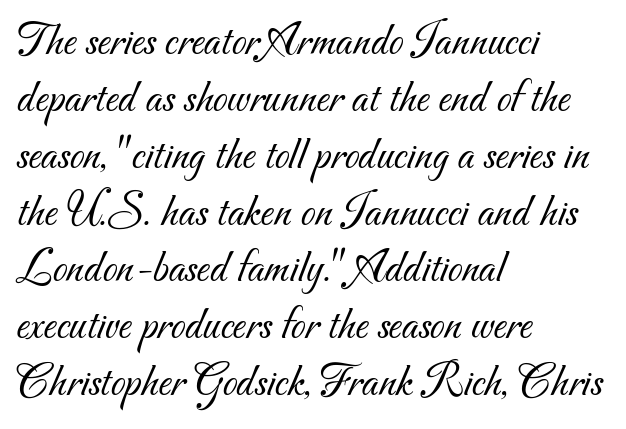
Q: Is the text bold? A: No.
Q: Is the typeface a serif or a sans-serif typeface? A: Sans-serif.
Q: Is the text underlined? A: No.
Q: How is the paragraph aligned? A: Left-aligned.
Q: Is the spacing between letters normal or unusually wide? A: Normal.
Q: Width (condensed, normal, or wide)? A: Normal.
Q: Stroke contrast? A: Medium.
Q: x-height? A: Small.
Q: Monospaced? A: No.
